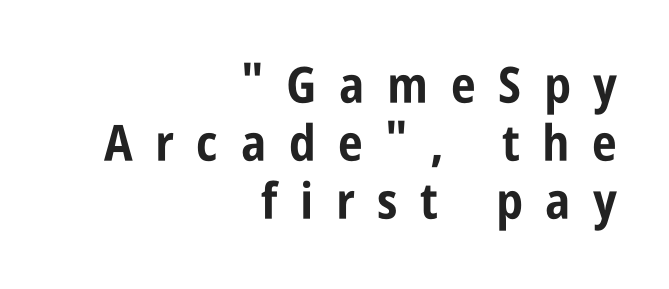
The image shows 50 px bold, condensed sans-serif type, upright; set right-aligned, line spacing 1.16x, unusually wide letter spacing (+0.45 em), not underlined; low stroke contrast and a large x-height.
